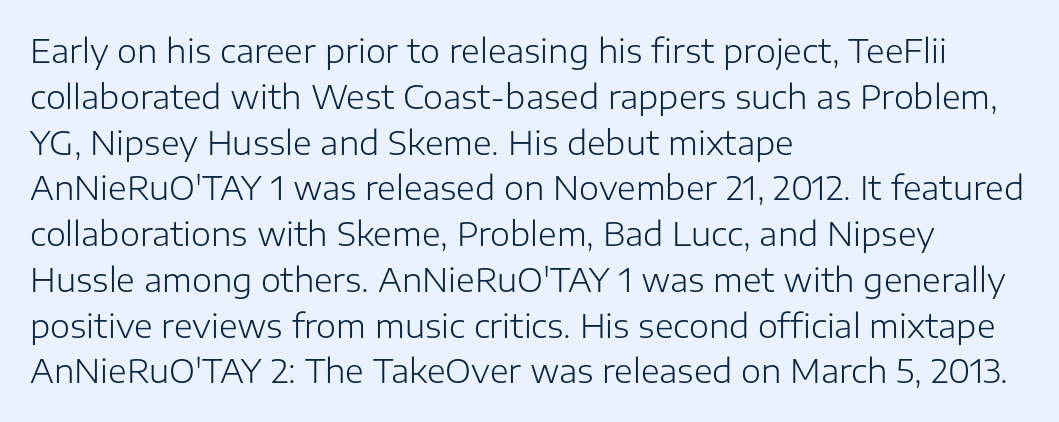
Q: Is the text bold? A: No.
Q: Is the text italic (slanted)? A: No, it is upright.
Q: Is the typeface a serif or a sans-serif typeface? A: Sans-serif.
Q: Is the text underlined? A: No.
Q: How is the paragraph aligned? A: Left-aligned.
Q: Is the spacing between letters normal or unusually wide? A: Normal.
Q: Is the spacing between lines tight, normal or loose? A: Normal.
Q: Width (condensed, normal, or wide)? A: Normal.
Q: Stroke contrast? A: Low.
Q: x-height? A: Medium.
Q: Monospaced? A: No.
